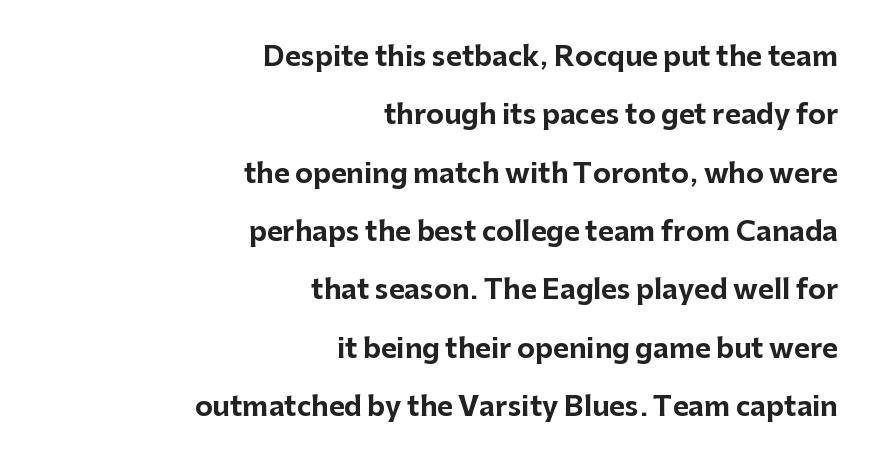
Each line ends at the same right margin while the left side varies. The letters stand straight up with perfectly vertical stems. What weight is shown? A full bold with thick strokes. Notice the wide empty band between every row — that's loose leading.
